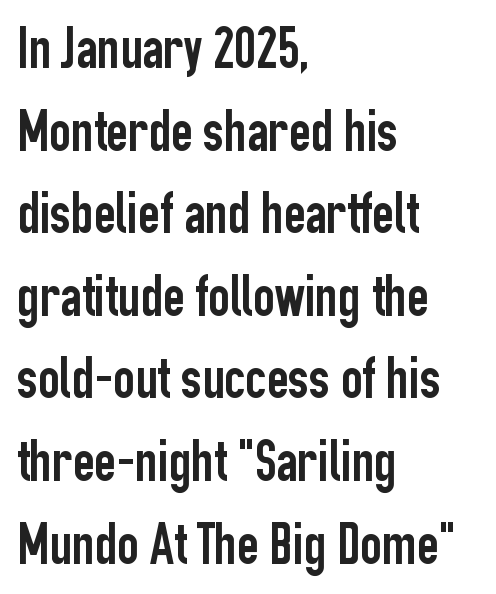
The image shows 59 px condensed sans-serif type, upright; set left-aligned, normal line spacing (1.4x), normal letter spacing, not underlined; low stroke contrast and a medium x-height.
